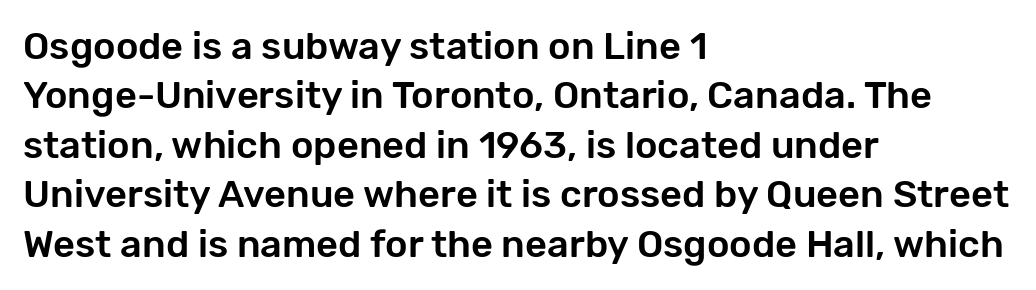
Q: Is the text italic (slanted)? A: No, it is upright.
Q: Is the typeface a serif or a sans-serif typeface? A: Sans-serif.
Q: Is the text underlined? A: No.
Q: How is the paragraph aligned? A: Left-aligned.
Q: Is the spacing between letters normal or unusually wide? A: Normal.
Q: Is the spacing between lines tight, normal or loose? A: Normal.
Q: Width (condensed, normal, or wide)? A: Normal.
Q: Stroke contrast? A: Low.
Q: x-height? A: Medium.
Q: Monospaced? A: No.
